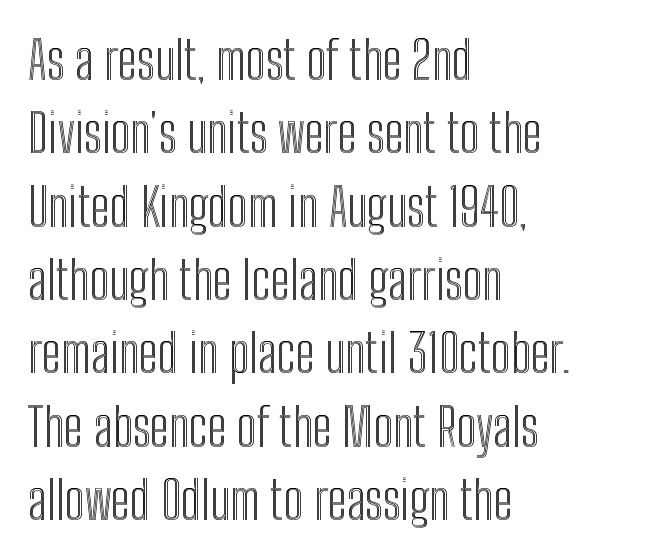
{"italic": "no", "width": "condensed", "x_height": "medium", "monospaced": "no", "underline": "no", "align": "left", "line_spacing": "normal", "line_spacing_ratio": 1.41, "letter_spacing": "normal", "letter_spacing_em": 0.0, "glyph_px": 52}
